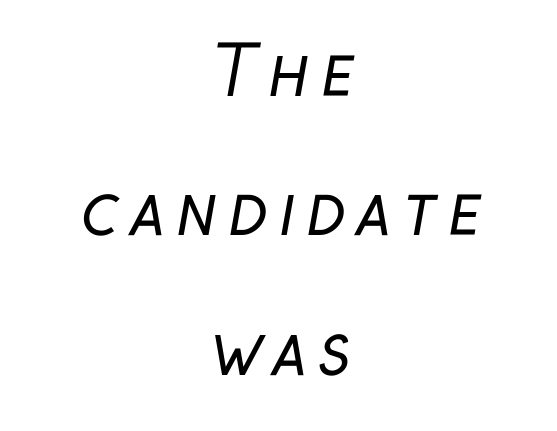
{"serif": "no", "bold": "no", "weight": "regular", "width": "condensed", "stroke_contrast": "low", "x_height": "medium", "monospaced": "no", "underline": "no", "align": "center", "line_spacing": "loose", "line_spacing_ratio": 2.08, "glyph_px": 67}
